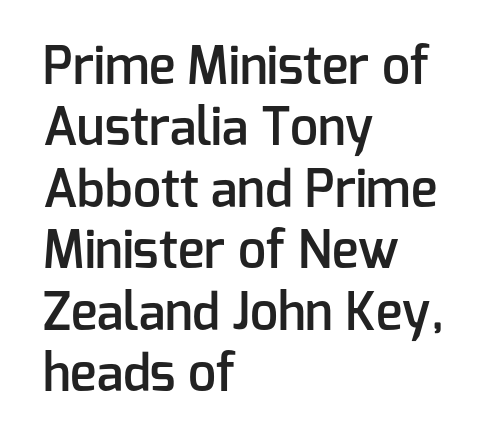
The image shows 50 px semibold sans-serif type, upright; set left-aligned, line spacing 1.23x, normal letter spacing, not underlined; low stroke contrast and a medium x-height.
